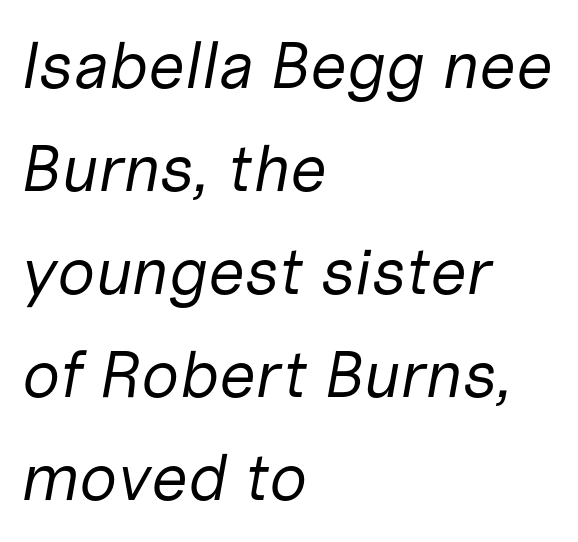
Q: Is the text bold? A: No.
Q: Is the text italic (slanted)? A: Yes, it leans right by about 10 degrees.
Q: Is the text underlined? A: No.
Q: How is the paragraph aligned? A: Left-aligned.
Q: Is the spacing between letters normal or unusually wide? A: Normal.
Q: Is the spacing between lines tight, normal or loose? A: Normal.
Q: Width (condensed, normal, or wide)? A: Normal.
Q: Stroke contrast? A: Low.
Q: x-height? A: Medium.
Q: Monospaced? A: No.
